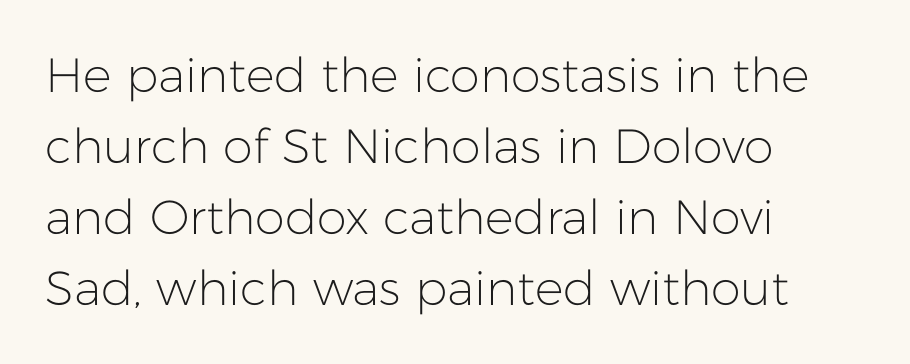
These lines are composed in type without serifs. Character widths vary here, with narrow letters taking less room than wide ones. A bare baseline throughout the passage. No heavy texture on the line: the type isn't bold.
